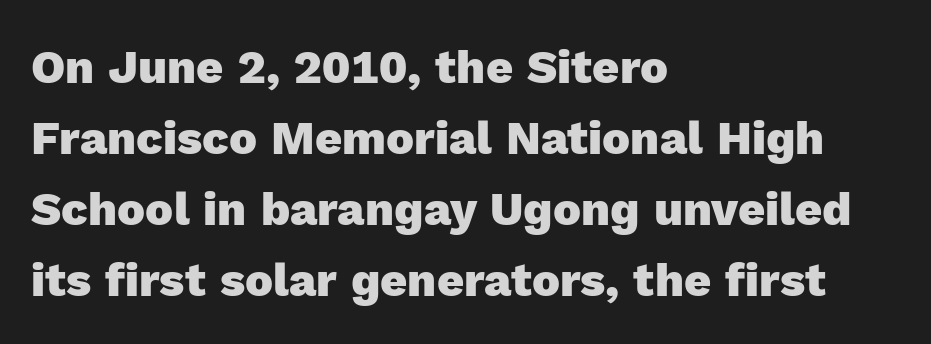
The image shows 47 px heavy sans-serif type, upright; set left-aligned, normal line spacing (1.51x), normal letter spacing, not underlined; a medium x-height.
